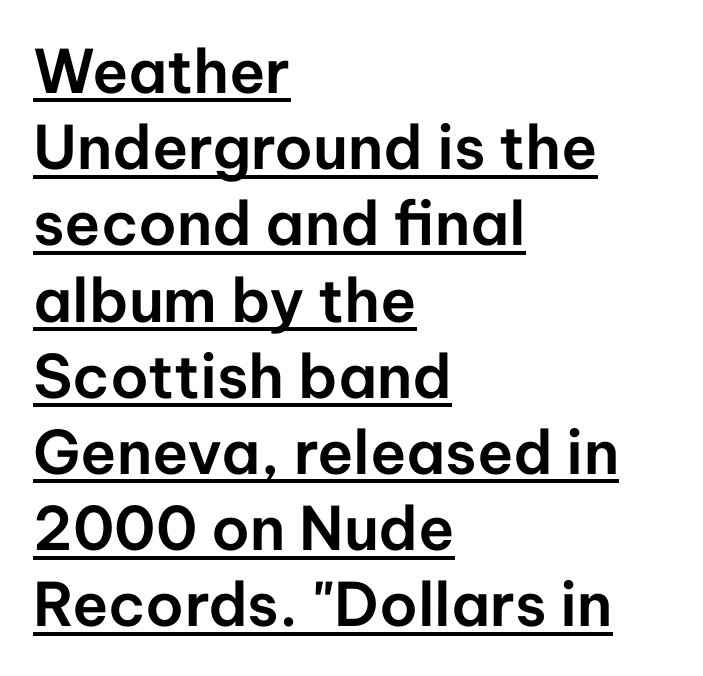
Q: Is the text italic (slanted)? A: No, it is upright.
Q: Is the typeface a serif or a sans-serif typeface? A: Sans-serif.
Q: Is the text underlined? A: Yes.
Q: How is the paragraph aligned? A: Left-aligned.
Q: Is the spacing between letters normal or unusually wide? A: Normal.
Q: Is the spacing between lines tight, normal or loose? A: Normal.
Q: Width (condensed, normal, or wide)? A: Normal.
Q: Stroke contrast? A: Low.
Q: x-height? A: Medium.
Q: Monospaced? A: No.
